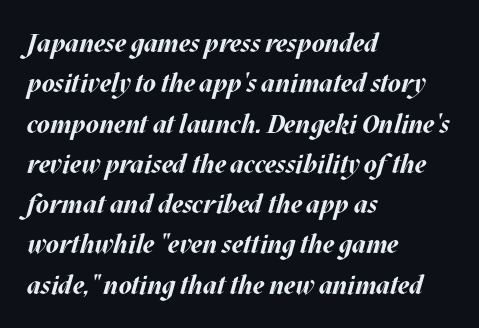
The image shows 26 px bold type, italic (leaning right); set left-aligned, normal line spacing (1.55x), normal letter spacing, not underlined.
